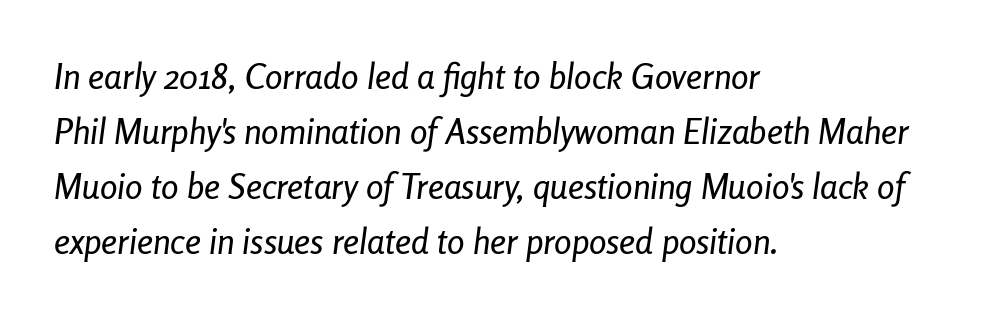
Q: Is the text italic (slanted)? A: Yes, it leans right by about 8 degrees.
Q: Is the text underlined? A: No.
Q: How is the paragraph aligned? A: Left-aligned.
Q: Is the spacing between letters normal or unusually wide? A: Normal.
Q: Is the spacing between lines tight, normal or loose? A: Normal.
Q: Width (condensed, normal, or wide)? A: Condensed.
Q: Stroke contrast? A: Low.
Q: x-height? A: Medium.
Q: Monospaced? A: No.
